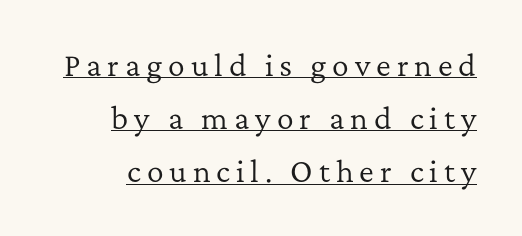
The image shows 28 px regular-weight serif type, upright; set right-aligned, loose line spacing (1.9x), unusually wide letter spacing (+0.21 em), underlined; low stroke contrast and a medium x-height.
